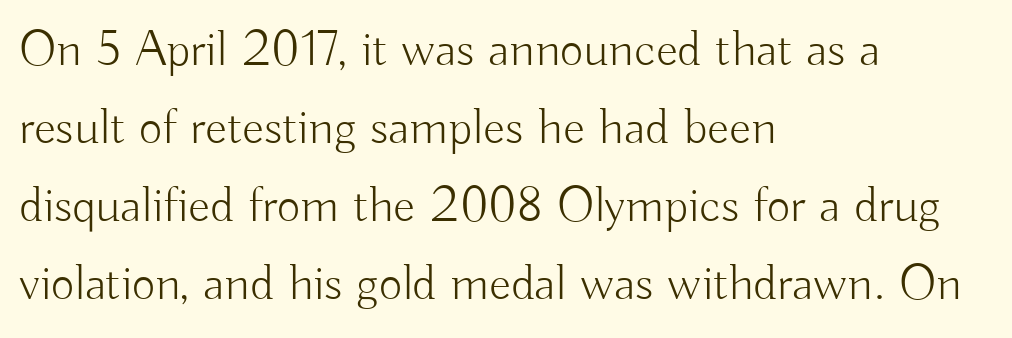
Characters remain perfectly vertical along every line. The strokes are not fattened; the text isn't bold. Here the glyphs are tracked normally, forming tight word shapes. These lines are set flush left with a ragged right edge. The passage shown is typed in a proportional face where columns would drift. The glyphs are unaccompanied by any horizontal stroke below them.
